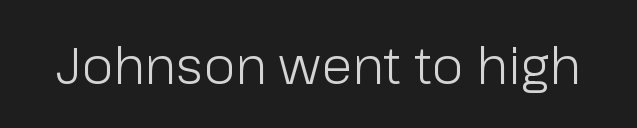
Underline: absent. Nothing heavy about these letters — not bold at all. The letters sit at their default tracking, neither squeezed nor spread. Looks like regular typesetting: each glyph gets only the width it needs. The lettering holds an erect, upright posture throughout.
